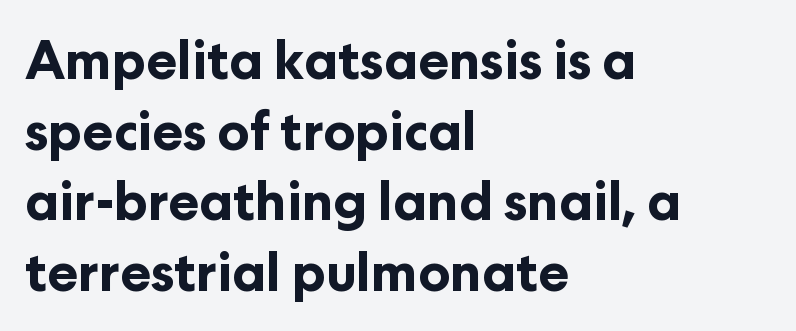
Q: Is the text bold? A: Yes.
Q: Is the text italic (slanted)? A: No, it is upright.
Q: Is the typeface a serif or a sans-serif typeface? A: Sans-serif.
Q: Is the text underlined? A: No.
Q: How is the paragraph aligned? A: Left-aligned.
Q: Is the spacing between letters normal or unusually wide? A: Normal.
Q: Is the spacing between lines tight, normal or loose? A: Normal.
Q: Width (condensed, normal, or wide)? A: Normal.
Q: Stroke contrast? A: Low.
Q: x-height? A: Medium.
Q: Monospaced? A: No.
